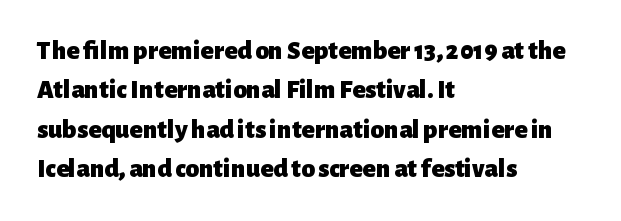
The image shows 27 px bold type, upright; set left-aligned, normal line spacing (1.46x), normal letter spacing, not underlined.
